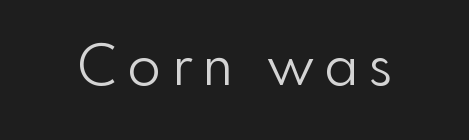
The image shows 55 px light sans-serif type, upright; set unusually wide letter spacing (+0.2 em), not underlined; a small x-height.
